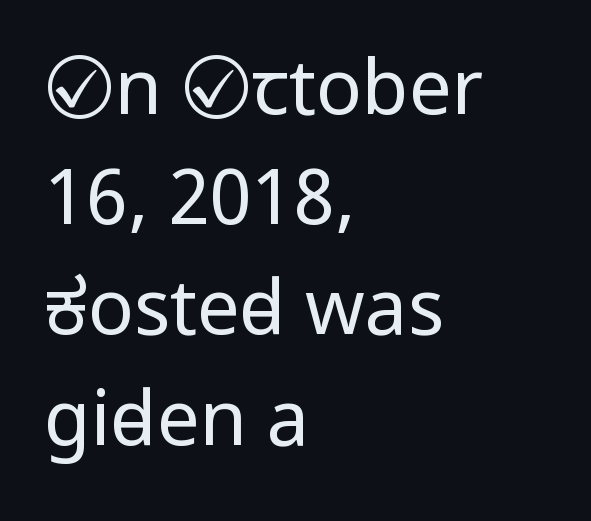
{"serif": "no", "italic": "no", "bold": "no", "weight": "regular", "width": "condensed", "stroke_contrast": "low", "x_height": "large", "monospaced": "no", "underline": "no", "align": "left", "line_spacing": "normal", "line_spacing_ratio": 1.45, "letter_spacing": "normal", "letter_spacing_em": 0.0, "glyph_px": 76}
